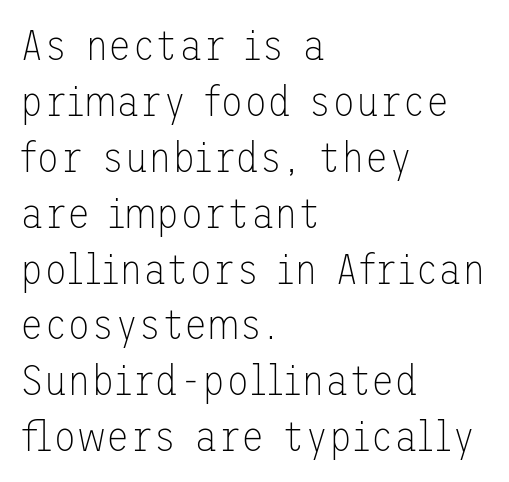
Q: Is the text bold? A: No.
Q: Is the text italic (slanted)? A: No, it is upright.
Q: Is the typeface a serif or a sans-serif typeface? A: Sans-serif.
Q: Is the text underlined? A: No.
Q: How is the paragraph aligned? A: Left-aligned.
Q: Is the spacing between letters normal or unusually wide? A: Normal.
Q: Is the spacing between lines tight, normal or loose? A: Normal.
Q: Width (condensed, normal, or wide)? A: Normal.
Q: Stroke contrast? A: Low.
Q: x-height? A: Medium.
